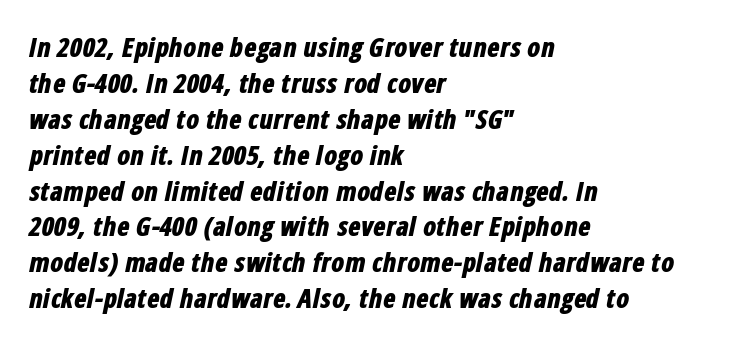
The image shows 26 px bold type, italic (leaning right); set left-aligned, normal line spacing (1.38x), normal letter spacing, not underlined.
